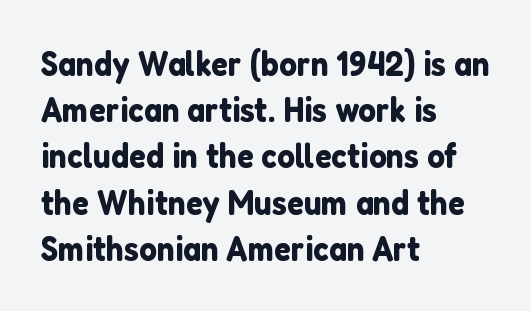
{"serif": "no", "italic": "no", "width": "normal", "stroke_contrast": "low", "x_height": "medium", "monospaced": "no", "underline": "no", "align": "left", "line_spacing": "normal", "line_spacing_ratio": 1.32, "letter_spacing": "normal", "letter_spacing_em": 0.0, "glyph_px": 35}
